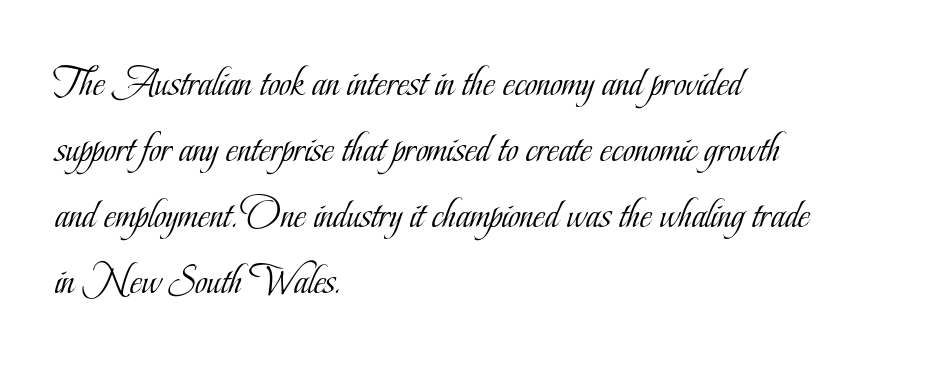
The image shows 42 px light, condensed serif type; set left-aligned, normal line spacing (1.57x), normal letter spacing, not underlined; low stroke contrast and a small x-height.
